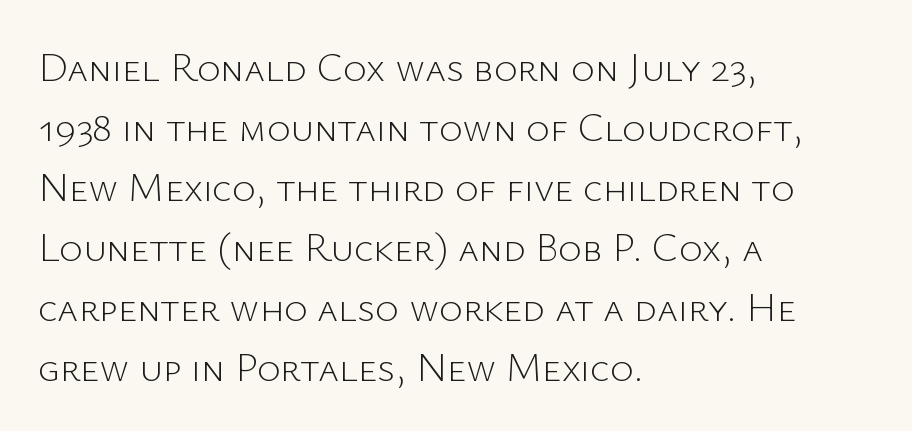
Q: Is the text bold? A: No.
Q: Is the text italic (slanted)? A: No, it is upright.
Q: Is the typeface a serif or a sans-serif typeface? A: Sans-serif.
Q: Is the text underlined? A: No.
Q: How is the paragraph aligned? A: Left-aligned.
Q: Is the spacing between letters normal or unusually wide? A: Normal.
Q: Is the spacing between lines tight, normal or loose? A: Normal.
Q: Width (condensed, normal, or wide)? A: Normal.
Q: Stroke contrast? A: Low.
Q: x-height? A: Medium.
Q: Monospaced? A: No.
